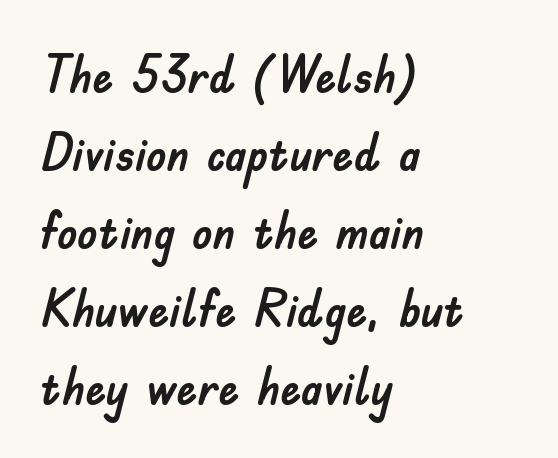
{"serif": "no", "width": "normal", "stroke_contrast": "low", "x_height": "small", "monospaced": "no", "underline": "no", "align": "left", "line_spacing": "normal", "line_spacing_ratio": 1.5, "letter_spacing": "normal", "letter_spacing_em": 0.0, "glyph_px": 52}
